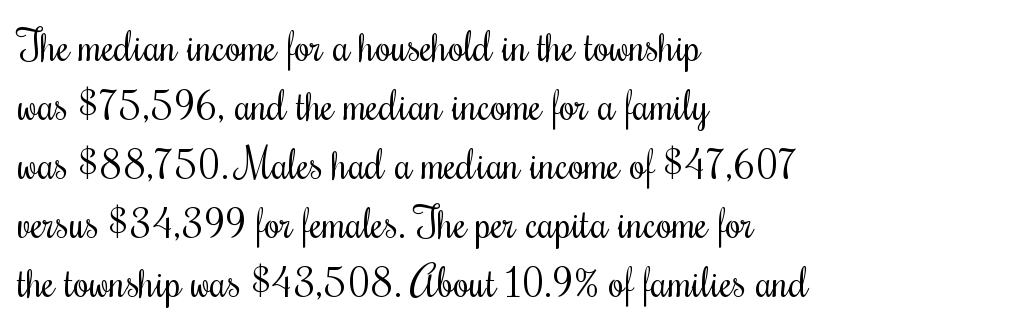
The image shows 41 px regular-weight, condensed type; set left-aligned, normal line spacing (1.44x), normal letter spacing, not underlined; medium stroke contrast and a small x-height.
